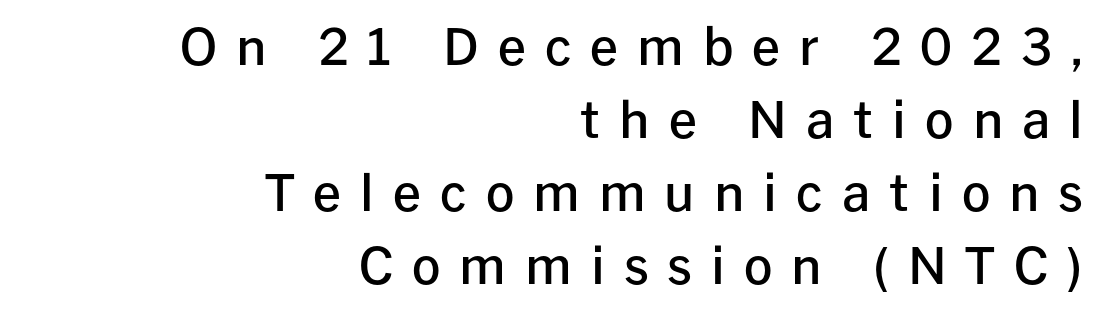
Q: Is the text bold? A: Semi-bold.
Q: Is the text italic (slanted)? A: No, it is upright.
Q: Is the typeface a serif or a sans-serif typeface? A: Sans-serif.
Q: Is the text underlined? A: No.
Q: How is the paragraph aligned? A: Right-aligned.
Q: Is the spacing between letters normal or unusually wide? A: Unusually wide.
Q: Is the spacing between lines tight, normal or loose? A: Normal.
Q: Width (condensed, normal, or wide)? A: Normal.
Q: Stroke contrast? A: Low.
Q: x-height? A: Medium.
Q: Monospaced? A: No.
